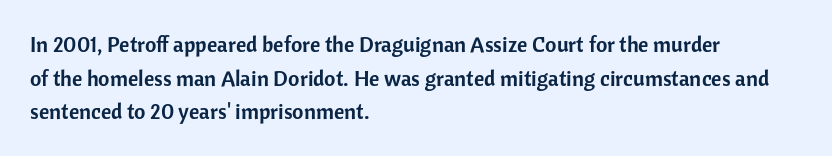
Q: Is the text italic (slanted)? A: No, it is upright.
Q: Is the text underlined? A: No.
Q: How is the paragraph aligned? A: Left-aligned.
Q: Is the spacing between letters normal or unusually wide? A: Normal.
Q: Is the spacing between lines tight, normal or loose? A: Normal.
